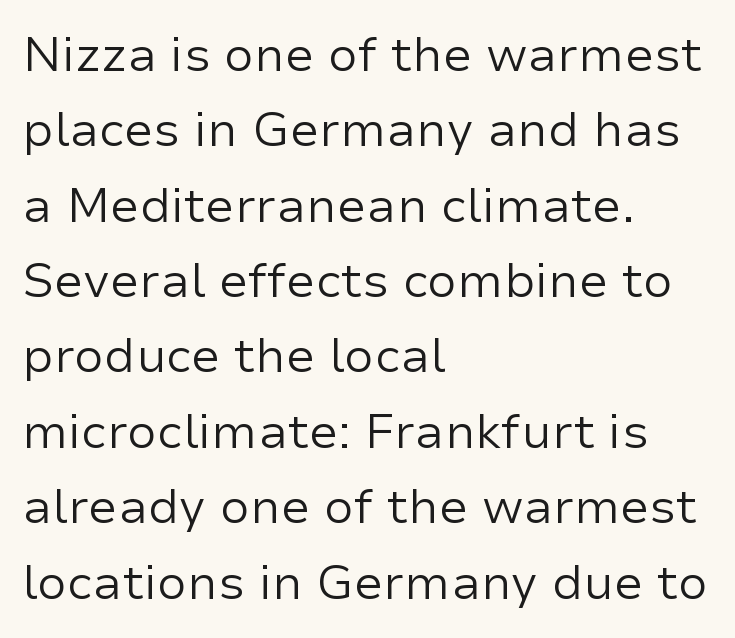
{"serif": "no", "italic": "no", "bold": "no", "weight": "regular", "width": "normal", "stroke_contrast": "low", "x_height": "medium", "monospaced": "no", "underline": "no", "align": "left", "line_spacing": "normal", "line_spacing_ratio": 1.57, "letter_spacing": "normal", "letter_spacing_em": 0.0, "glyph_px": 48}
